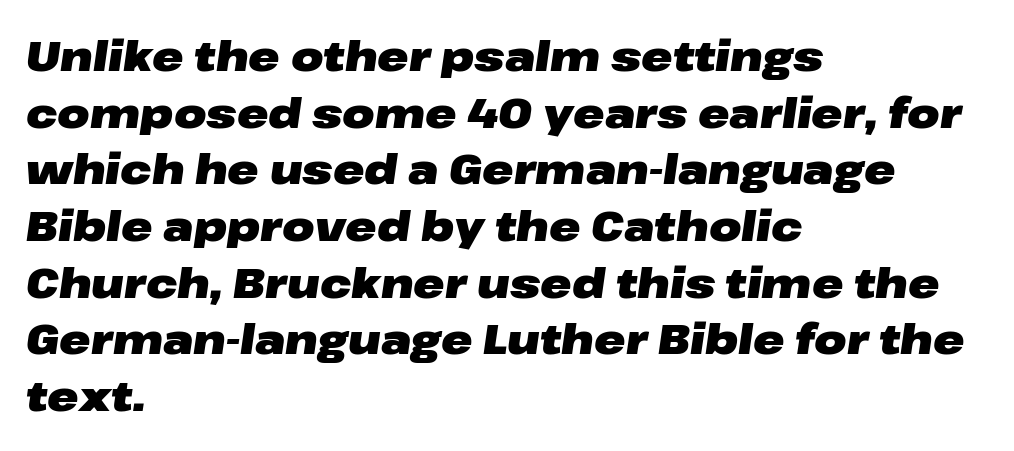
{"italic": "yes", "lean": "right", "slant_degrees": 8, "bold": "yes", "weight": "heavy", "width": "wide", "stroke_contrast": "low", "x_height": "medium", "monospaced": "no", "underline": "no", "align": "left", "line_spacing": "normal", "line_spacing_ratio": 1.35, "letter_spacing": "normal", "letter_spacing_em": 0.0, "glyph_px": 42}
